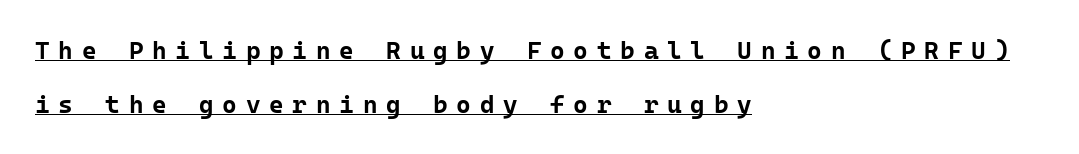
{"italic": "no", "bold": "yes", "underline": "yes", "align": "left", "line_spacing": "loose", "line_spacing_ratio": 2.16, "letter_spacing": "wide", "letter_spacing_em": 0.35, "glyph_px": 25}
